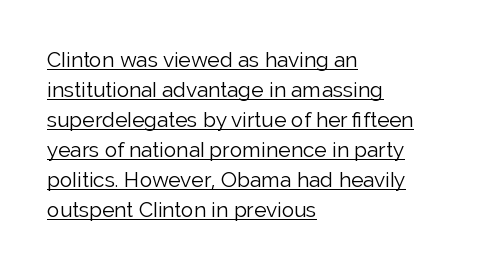
A light-to-regular cut is what we see here. This sample uses an upright cut, with every glyph sitting square on the baseline. The passage shown stacks its lines at a standard gap. Each line starts at the same left margin while the right side varies. The glyphs are accompanied by a horizontal stroke just below them. These lines keep a tight, regular rhythm from letter to letter.
